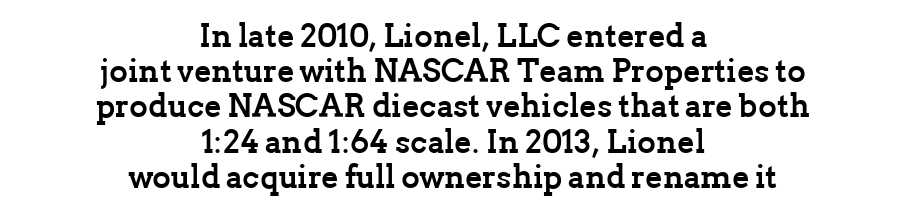
The image shows 32 px semibold serif type, upright; set centered, tight line spacing (1.1x), normal letter spacing, not underlined; low stroke contrast and a medium x-height.
